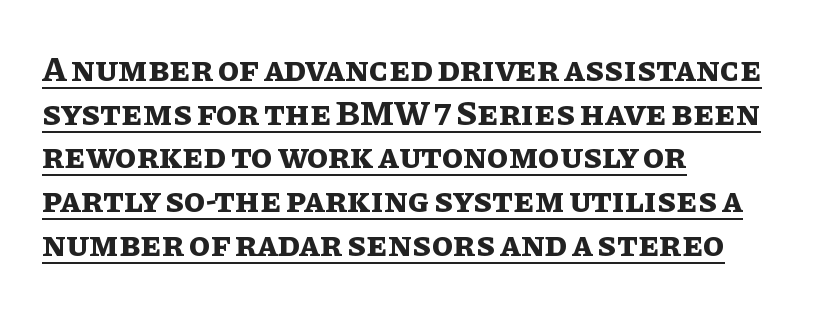
Tracking value appears to be zero — textbook default spacing. As a designer I'd log this as weight 700, bold. Do the characters align in a grid? No, the font is proportional. This is roman type, the default non-slanted kind.
